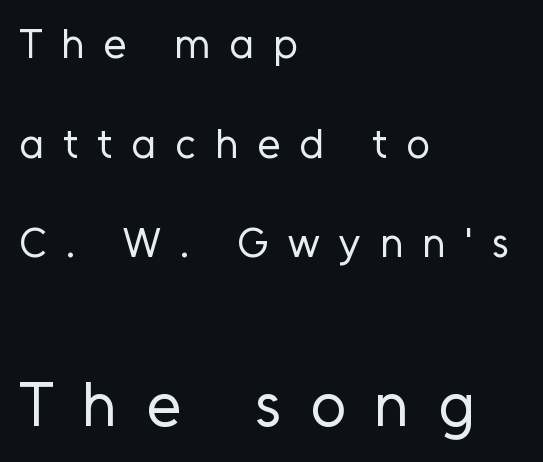
A bare baseline throughout the passage. Every stem runs plumb, perpendicular to the baseline. Stroke mass is kept to a normal reading level or below. Note: smaller setting up top, larger setting below.
